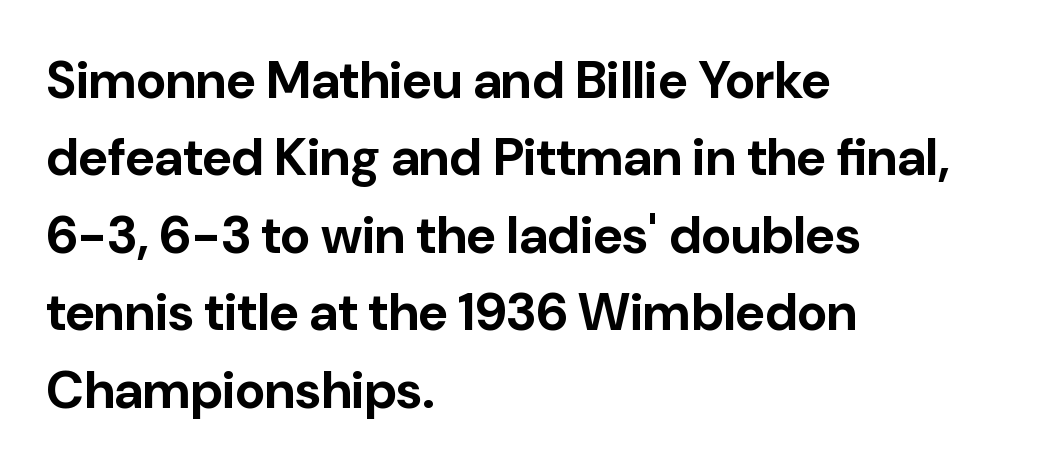
The image shows 52 px bold sans-serif type, upright; set left-aligned, normal line spacing (1.49x), normal letter spacing, not underlined; low stroke contrast and a medium x-height.
